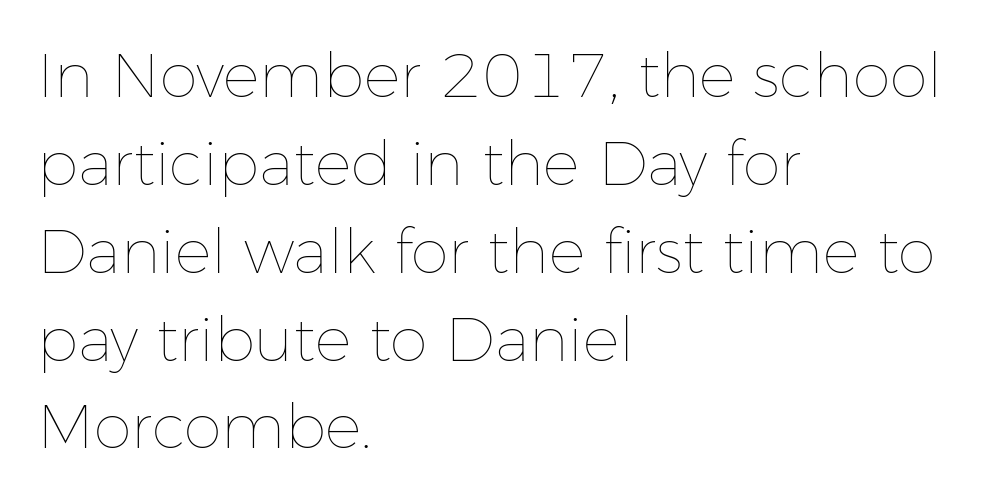
Q: Is the text bold? A: No.
Q: Is the text italic (slanted)? A: No, it is upright.
Q: Is the text underlined? A: No.
Q: How is the paragraph aligned? A: Left-aligned.
Q: Is the spacing between letters normal or unusually wide? A: Normal.
Q: Is the spacing between lines tight, normal or loose? A: Normal.
Q: Width (condensed, normal, or wide)? A: Normal.
Q: Stroke contrast? A: Low.
Q: x-height? A: Medium.
Q: Monospaced? A: No.
